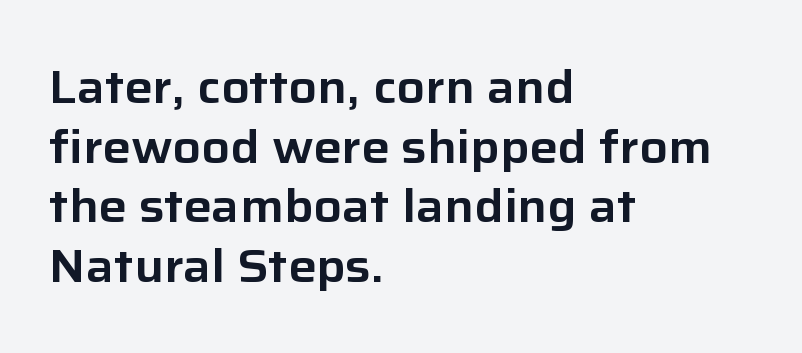
Q: Is the text italic (slanted)? A: No, it is upright.
Q: Is the typeface a serif or a sans-serif typeface? A: Sans-serif.
Q: Is the text underlined? A: No.
Q: How is the paragraph aligned? A: Left-aligned.
Q: Is the spacing between letters normal or unusually wide? A: Normal.
Q: Is the spacing between lines tight, normal or loose? A: Normal.
Q: Width (condensed, normal, or wide)? A: Normal.
Q: Stroke contrast? A: Low.
Q: x-height? A: Medium.
Q: Monospaced? A: No.
